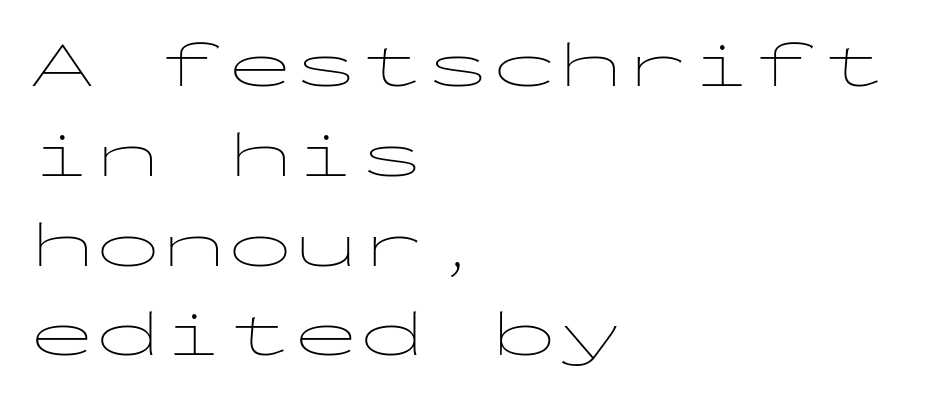
{"serif": "no", "italic": "no", "bold": "no", "weight": "thin", "width": "wide", "stroke_contrast": "low", "x_height": "medium", "monospaced": "yes", "underline": "no", "align": "left", "line_spacing": "normal", "line_spacing_ratio": 1.36, "letter_spacing": "normal", "letter_spacing_em": 0.0, "glyph_px": 66}
